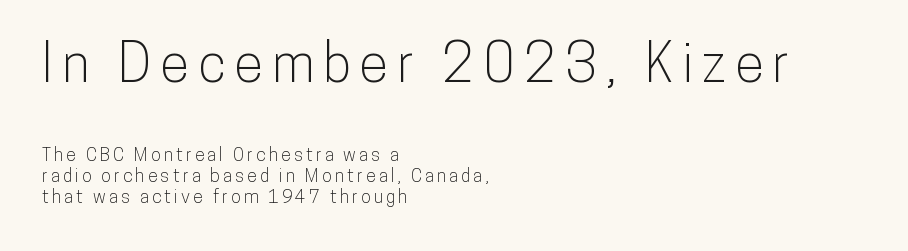
The image shows 53 px condensed sans-serif type, upright; set left-aligned, line spacing 1.18x, not underlined; the first (top) block is 2.94x larger; low stroke contrast and a medium x-height.
